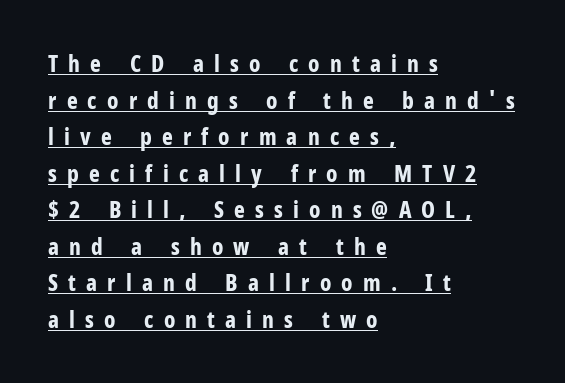
Line starts are locked; line ends wander. Quick note: not italic, upright. The face used here has the dense, thick strokes of a bold. The words here are underlined.
